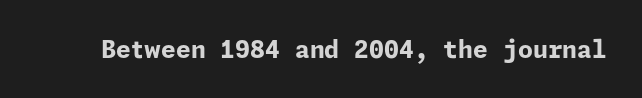
What stands out about the letter spacing? Nothing — it is the standard amount. Upright lettering throughout. Bold? Absolutely — the strokes are thick and heavy. The glyphs are unaccompanied by any horizontal stroke below them.
